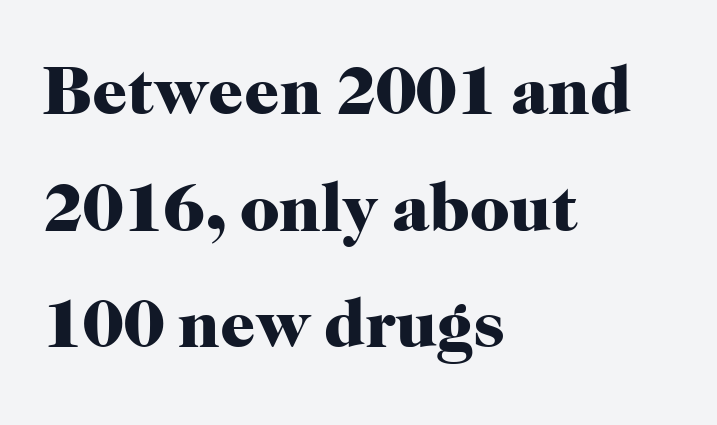
Q: Is the text bold? A: Yes.
Q: Is the text italic (slanted)? A: No, it is upright.
Q: Is the typeface a serif or a sans-serif typeface? A: Serif.
Q: Is the text underlined? A: No.
Q: How is the paragraph aligned? A: Left-aligned.
Q: Is the spacing between letters normal or unusually wide? A: Normal.
Q: Is the spacing between lines tight, normal or loose? A: Normal.
Q: Width (condensed, normal, or wide)? A: Normal.
Q: Stroke contrast? A: High.
Q: x-height? A: Medium.
Q: Monospaced? A: No.
